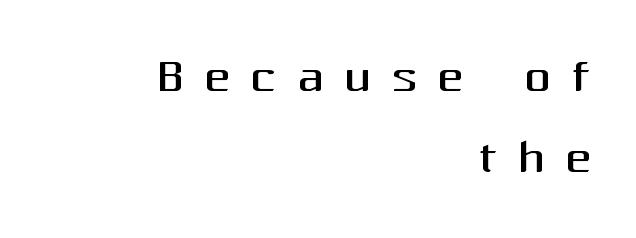
The image shows 67 px regular-weight sans-serif type, upright; set right-aligned, line spacing 1.21x, unusually wide letter spacing (+0.29 em), not underlined; medium stroke contrast and a medium x-height.
